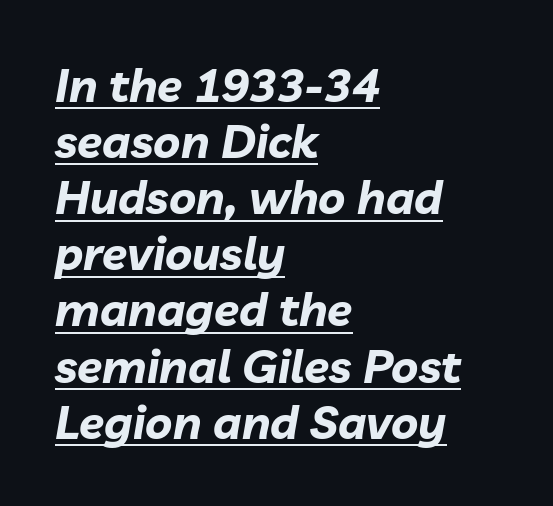
Note the varied advance widths — an 'i' is clearly narrower than an 'm'. Typeset ragged right — the left edge is the straight one. The rendering uses a bold face; every stroke is thick and dark. Looks like someone drew a line under every word here. The lettering tilts uniformly, giving the passage an italic look.
